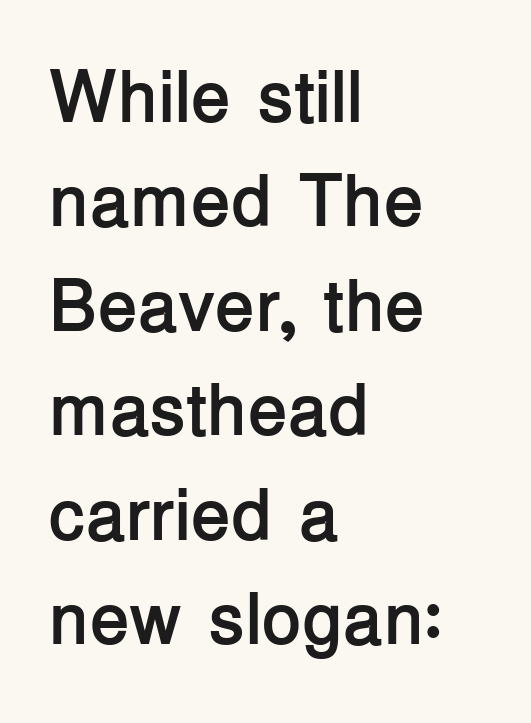
Q: Is the text bold? A: Yes.
Q: Is the text italic (slanted)? A: No, it is upright.
Q: Is the typeface a serif or a sans-serif typeface? A: Sans-serif.
Q: Is the text underlined? A: No.
Q: How is the paragraph aligned? A: Left-aligned.
Q: Is the spacing between letters normal or unusually wide? A: Normal.
Q: Is the spacing between lines tight, normal or loose? A: Normal.
Q: Width (condensed, normal, or wide)? A: Normal.
Q: Stroke contrast? A: Low.
Q: x-height? A: Medium.
Q: Monospaced? A: No.
